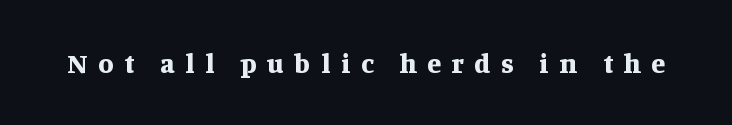
The image shows 28 px bold serif type, upright; set unusually wide letter spacing (+0.38 em), not underlined; medium stroke contrast and a large x-height.
